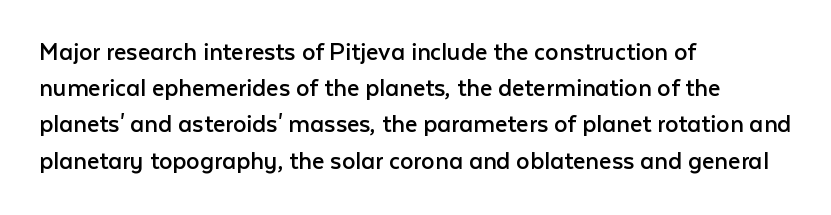
{"italic": "no", "bold": "no", "underline": "no", "align": "left", "line_spacing": "normal", "line_spacing_ratio": 1.34, "letter_spacing": "normal", "letter_spacing_em": 0.0, "glyph_px": 27}
